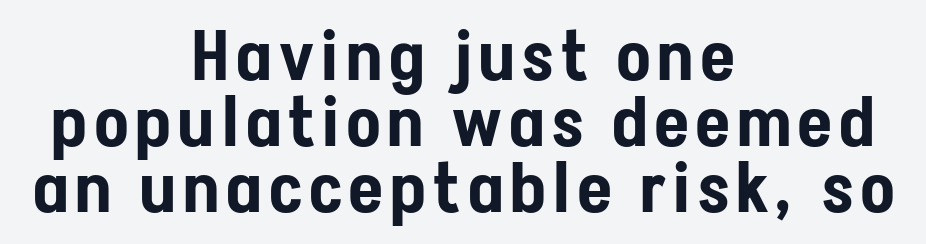
Q: Is the text italic (slanted)? A: No, it is upright.
Q: Is the typeface a serif or a sans-serif typeface? A: Sans-serif.
Q: Is the text underlined? A: No.
Q: How is the paragraph aligned? A: Centered.
Q: Is the spacing between lines tight, normal or loose? A: Tight.
Q: Width (condensed, normal, or wide)? A: Condensed.
Q: Stroke contrast? A: Low.
Q: x-height? A: Medium.
Q: Monospaced? A: No.
